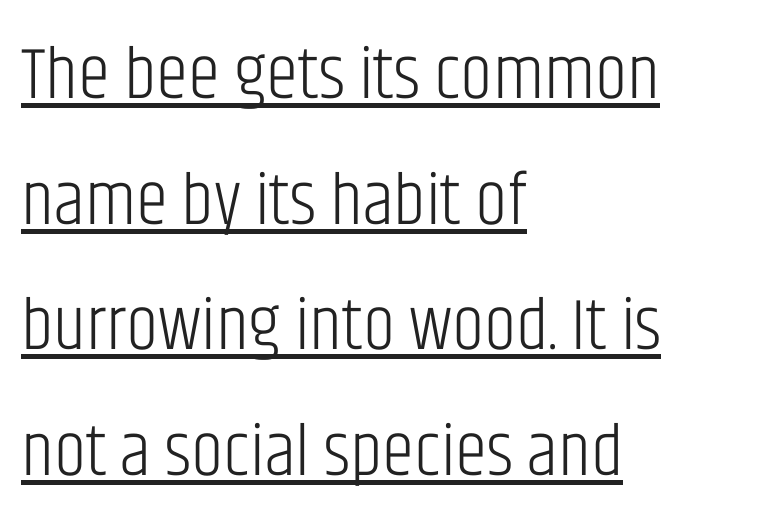
{"serif": "no", "italic": "no", "bold": "no", "weight": "light", "width": "condensed", "stroke_contrast": "low", "x_height": "large", "monospaced": "no", "underline": "yes", "align": "left", "line_spacing_ratio": 1.72, "letter_spacing": "normal", "letter_spacing_em": 0.0, "glyph_px": 73}
